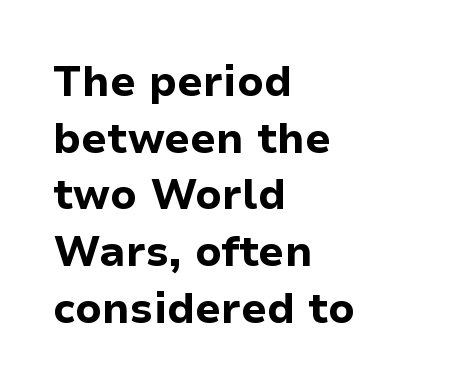
Q: Is the text bold? A: Yes.
Q: Is the text italic (slanted)? A: No, it is upright.
Q: Is the typeface a serif or a sans-serif typeface? A: Sans-serif.
Q: Is the text underlined? A: No.
Q: How is the paragraph aligned? A: Left-aligned.
Q: Is the spacing between letters normal or unusually wide? A: Normal.
Q: Is the spacing between lines tight, normal or loose? A: Normal.
Q: Width (condensed, normal, or wide)? A: Normal.
Q: Stroke contrast? A: Low.
Q: x-height? A: Medium.
Q: Monospaced? A: No.
